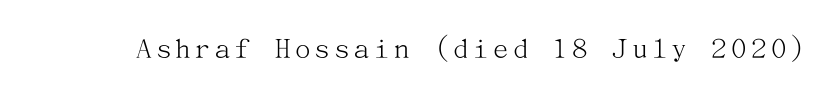
Lines of text with bare space underneath. This is the regular roman posture of the typeface. Type style note: has serifs. Stems here are at most as thick as an everyday book face.
